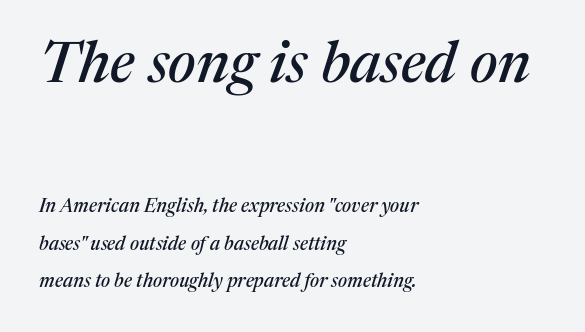
The image shows 58 px serif type, italic (leaning right); set left-aligned, loose line spacing (1.95x), normal letter spacing, not underlined; the first (top) block is 3.05x larger; medium stroke contrast and a medium x-height.
